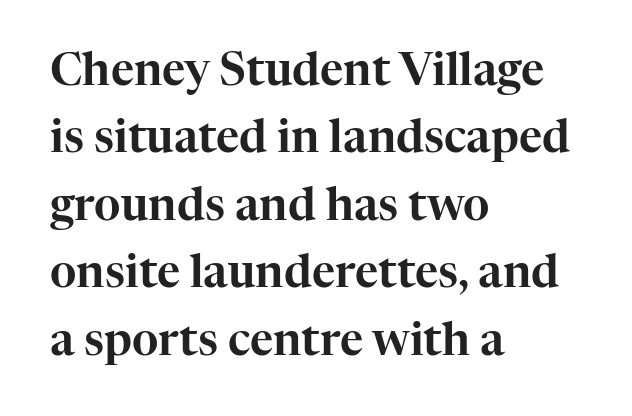
{"serif": "yes", "italic": "no", "width": "normal", "stroke_contrast": "high", "x_height": "medium", "monospaced": "no", "underline": "no", "align": "left", "line_spacing": "normal", "line_spacing_ratio": 1.5, "letter_spacing": "normal", "letter_spacing_em": 0.0, "glyph_px": 45}
